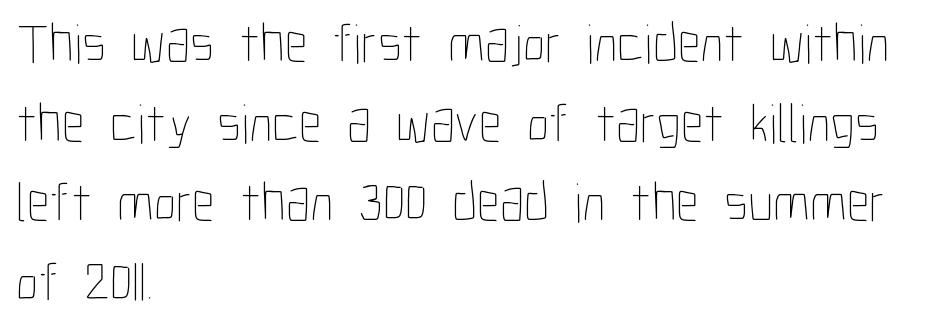
Is the block centered? No — it sits flush against the left margin. Tracking here is standard; glyphs follow each other at the usual distance. Regarding leading, the lines here are spaced in the standard way. If you drew a line through each stem, it would be perfectly vertical.
